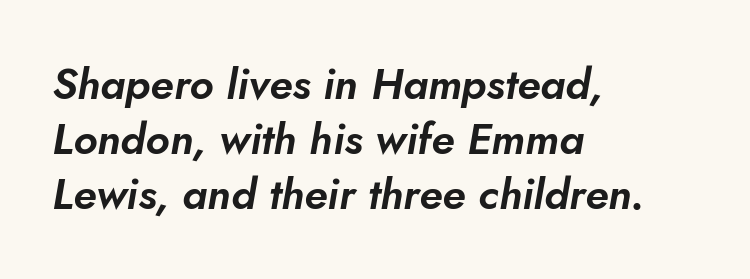
Q: Is the typeface a serif or a sans-serif typeface? A: Sans-serif.
Q: Is the text underlined? A: No.
Q: How is the paragraph aligned? A: Left-aligned.
Q: Is the spacing between letters normal or unusually wide? A: Normal.
Q: Is the spacing between lines tight, normal or loose? A: Normal.
Q: Width (condensed, normal, or wide)? A: Normal.
Q: Stroke contrast? A: Low.
Q: x-height? A: Small.
Q: Monospaced? A: No.
